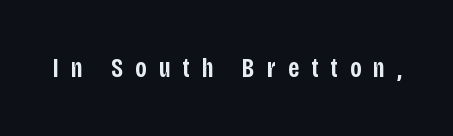
{"italic": "no", "bold": "semi", "underline": "no", "letter_spacing": "wide", "letter_spacing_em": 0.44, "glyph_px": 27}
